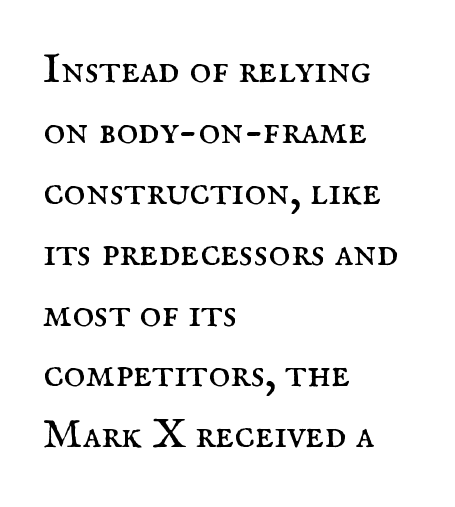
Unbolded letterforms with no extra heft. To sum up the face: it has serifs. Does the copy run flush right? No — it runs flush left. The space beneath each line is pristine and unruled.
